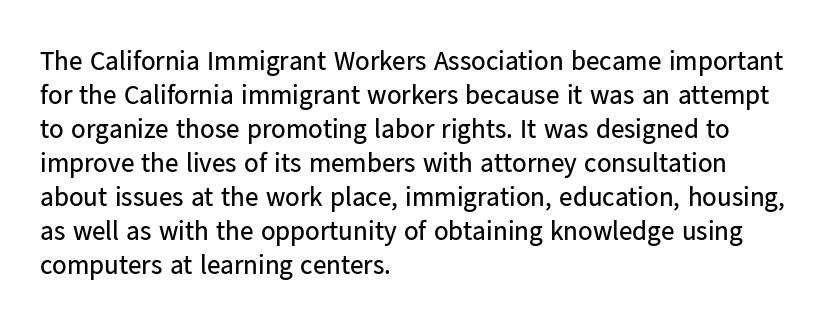
{"italic": "no", "bold": "no", "underline": "no", "align": "left", "line_spacing": "normal", "line_spacing_ratio": 1.26, "letter_spacing": "normal", "letter_spacing_em": 0.0, "glyph_px": 27}
